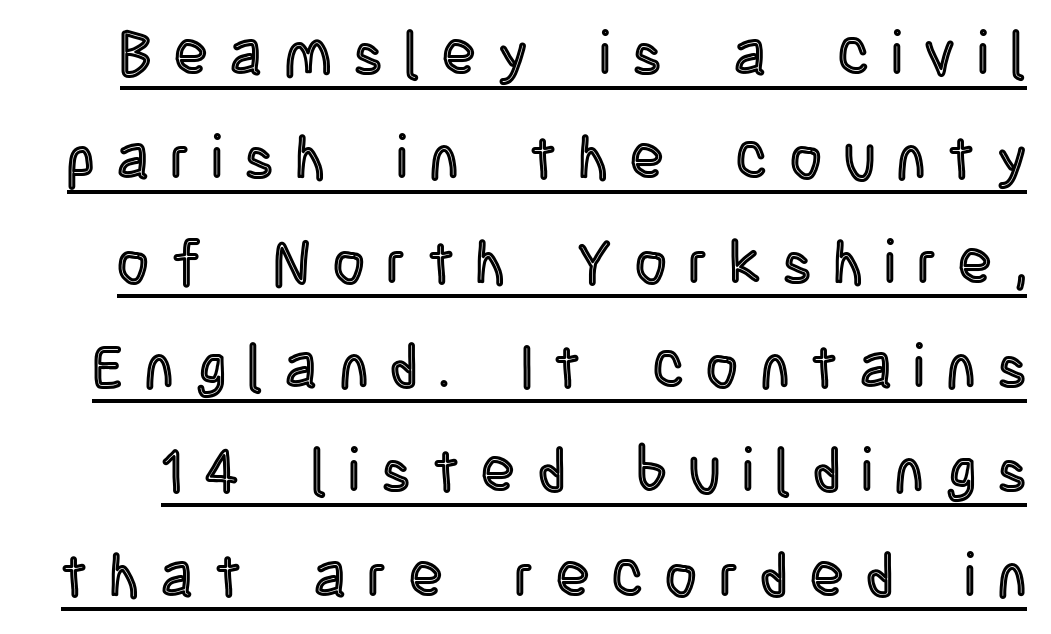
This sample uses expanded letter spacing, leaving extra air between glyphs. Emphasis is given by a line drawn under the lettering. The rendering uses natural spacing where letterforms have individual widths. The lettering stays uniformly vertical, giving the passage a roman look.
